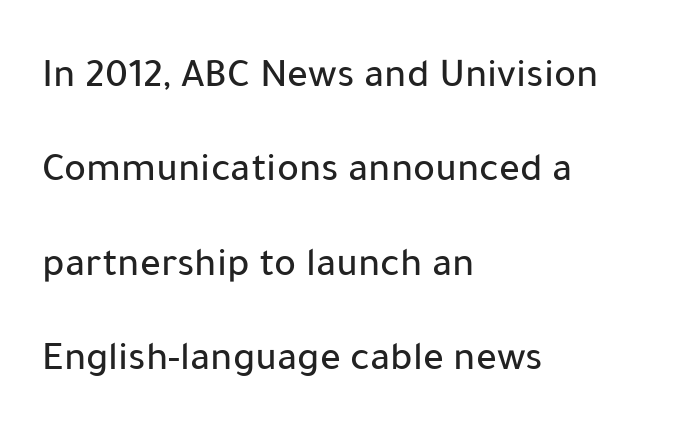
A typesetter would call this proportional, since set widths differ per character. Has an underline been added? It has not. What's the leading like? Stretched, with rows far apart. Notice how the passage keeps a crisp vertical edge on the left only.
